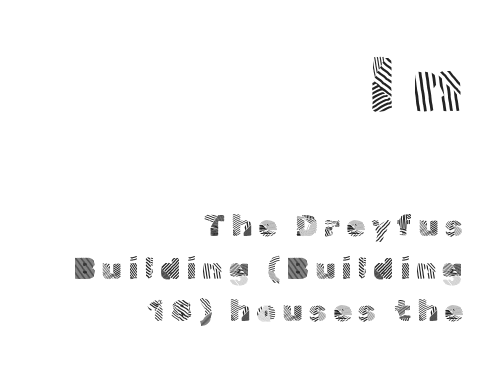
Q: Is the text bold? A: No.
Q: Is the text italic (slanted)? A: No, it is upright.
Q: Is the typeface a serif or a sans-serif typeface? A: Sans-serif.
Q: Is the text underlined? A: No.
Q: How is the paragraph aligned? A: Right-aligned.
Q: Is the spacing between lines tight, normal or loose? A: Normal.
Q: Which block of text is set in a larger size, the first (top) or the second (bottom)? A: The first (top) one.
Q: Width (condensed, normal, or wide)? A: Normal.
Q: x-height? A: Medium.
Q: Monospaced? A: No.
